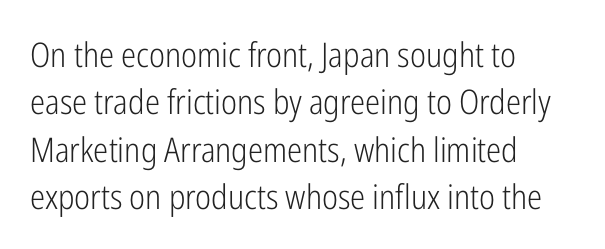
The image shows 34 px light, condensed sans-serif type, upright; set left-aligned, normal line spacing (1.39x), normal letter spacing, not underlined; low stroke contrast and a medium x-height.
